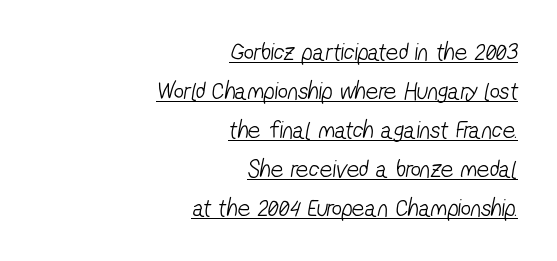
{"bold": "no", "underline": "yes", "align": "right", "line_spacing": "normal", "line_spacing_ratio": 1.56, "letter_spacing": "normal", "letter_spacing_em": 0.0, "glyph_px": 25}
